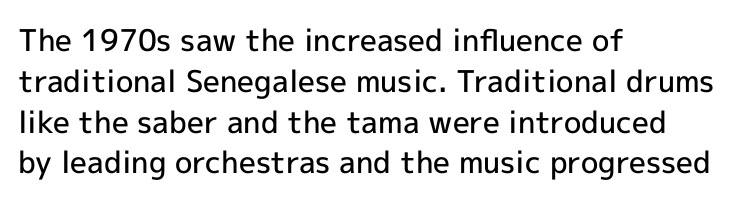
{"serif": "no", "italic": "no", "bold": "semi", "weight": "semibold", "width": "normal", "x_height": "medium", "monospaced": "no", "underline": "no", "align": "left", "line_spacing": "normal", "line_spacing_ratio": 1.36, "letter_spacing": "normal", "letter_spacing_em": 0.0, "glyph_px": 30}
